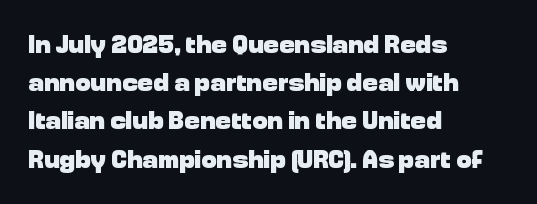
One glance says typical: line gaps are just what's usual. Students, note that the glyphs here touch the page at normal intervals. When letters stand straight like this, we call the style roman or upright. The string is rendered with underlining switched off. Casual observation: everything's shoved over to the left.
